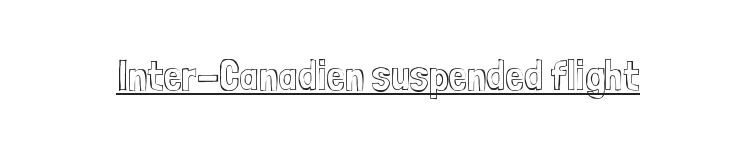
Here the designer chose a conventional face with non-uniform glyph widths. Nope, not italic — everything's standing straight. Underline: present. This sample uses plain, unmodified letter spacing.
